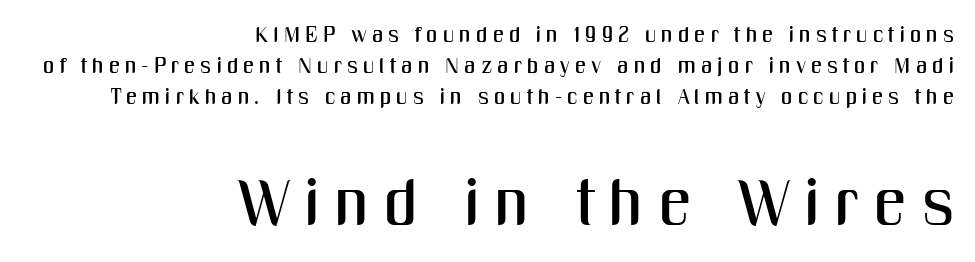
Q: Is the text italic (slanted)? A: No, it is upright.
Q: Is the typeface a serif or a sans-serif typeface? A: Sans-serif.
Q: Is the text underlined? A: No.
Q: How is the paragraph aligned? A: Right-aligned.
Q: Is the spacing between letters normal or unusually wide? A: Unusually wide.
Q: Is the spacing between lines tight, normal or loose? A: Normal.
Q: Which block of text is set in a larger size, the first (top) or the second (bottom)? A: The second (bottom) one.
Q: Width (condensed, normal, or wide)? A: Condensed.
Q: Stroke contrast? A: Medium.
Q: x-height? A: Medium.
Q: Monospaced? A: No.
